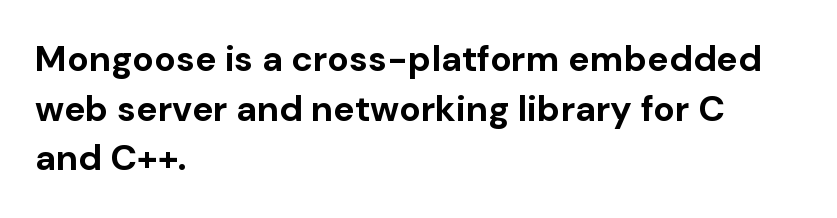
Default kerning and tracking; the words read as compact shapes. The lines in this sample share a left origin and differ only in where they stop. The face used here is a sans, in the tradition of grotesques and geometrics. A normal amount of white space separates one row of letters from the next. This sample has the flowing, uneven cadence of proportional lettering. Weight check: bold — yes, fully.
